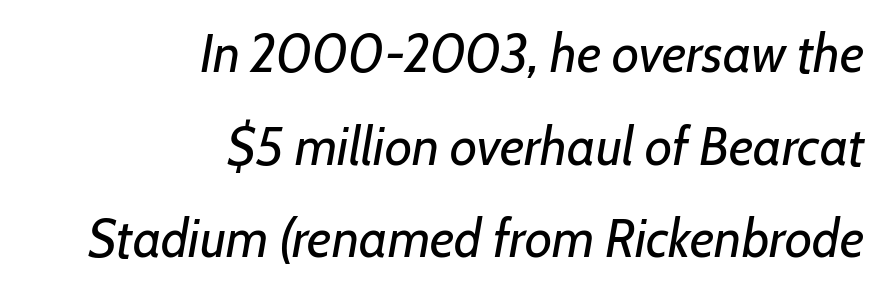
Proportional: the letters do not fall into vertical columns. Descender tails drop into unmarked territory. Observe the ordinary spacing: letters are neighbours, not strangers. Stroke thickness stays within the range of a standard reading face or lighter. If you drew a ruler down the right edge, every line would touch it. The text carries the slant typical of an italic or oblique font.
